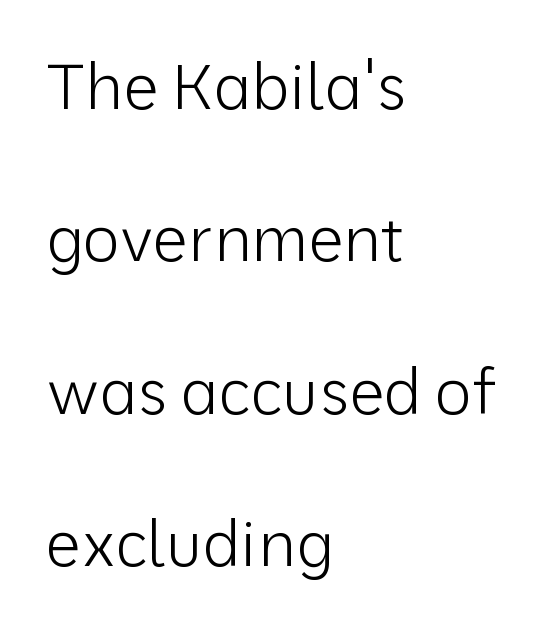
{"serif": "no", "italic": "no", "bold": "no", "weight": "light", "width": "normal", "stroke_contrast": "low", "x_height": "medium", "monospaced": "no", "underline": "no", "align": "left", "line_spacing": "loose", "line_spacing_ratio": 2.42, "letter_spacing": "normal", "letter_spacing_em": 0.0, "glyph_px": 63}
